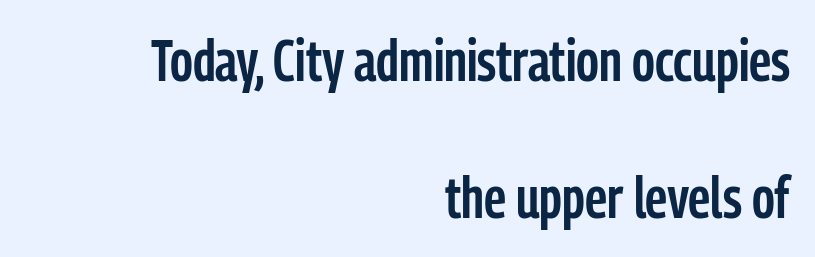
A bare baseline throughout the passage. Line ends are locked; line starts wander. This is the regular roman posture of the typeface. Is the type bold? Partly — it's a semibold, heavier than regular but not fully bold. The passage shown is typed in a proportional face where columns would drift. Note: no serifs on the glyphs.
